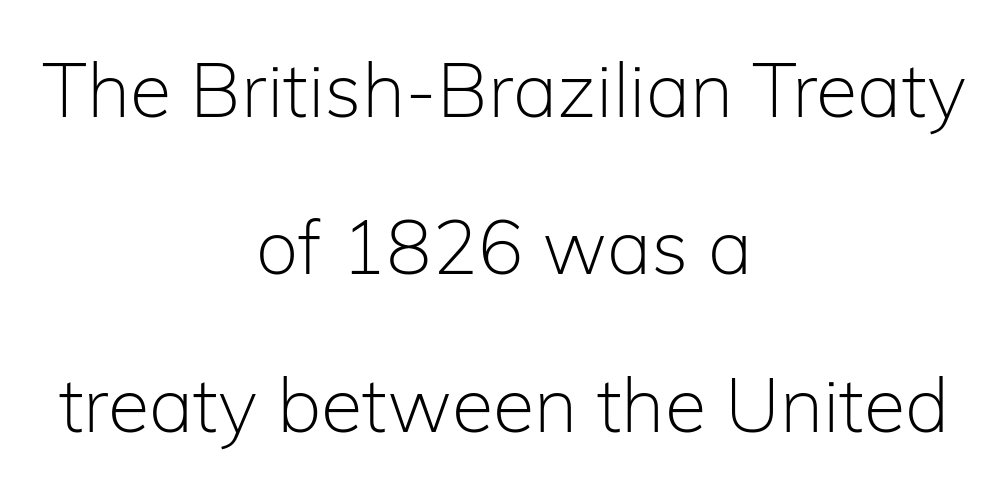
{"serif": "no", "italic": "no", "bold": "no", "weight": "light", "width": "normal", "stroke_contrast": "low", "x_height": "medium", "monospaced": "no", "underline": "no", "align": "center", "line_spacing": "loose", "line_spacing_ratio": 2.07, "letter_spacing": "normal", "letter_spacing_em": 0.0, "glyph_px": 76}
